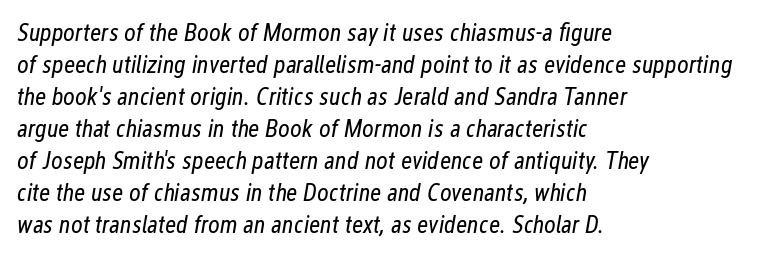
The font sits on the lighter half of the weight spectrum, regular included. Compared with typical paragraphs, the rows here are spaced about the same. All the whitespace from short lines collects on the right. Students, note that the glyphs here touch the page at normal intervals.
